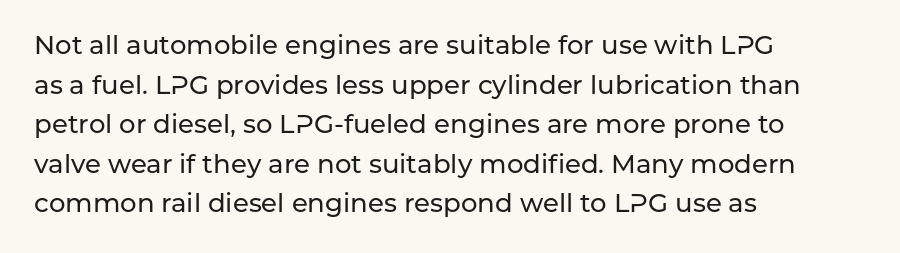
The image shows 26 px text type, upright; set left-aligned, normal line spacing (1.52x), normal letter spacing, not underlined.
